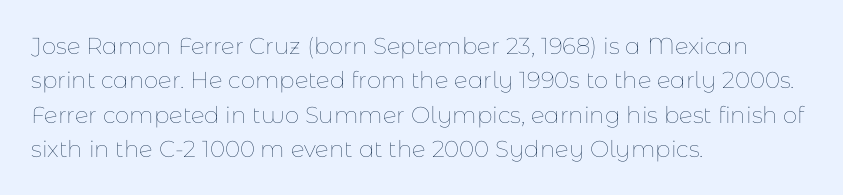
Q: Is the text bold? A: No.
Q: Is the text italic (slanted)? A: No, it is upright.
Q: Is the text underlined? A: No.
Q: How is the paragraph aligned? A: Left-aligned.
Q: Is the spacing between letters normal or unusually wide? A: Normal.
Q: Is the spacing between lines tight, normal or loose? A: Normal.
